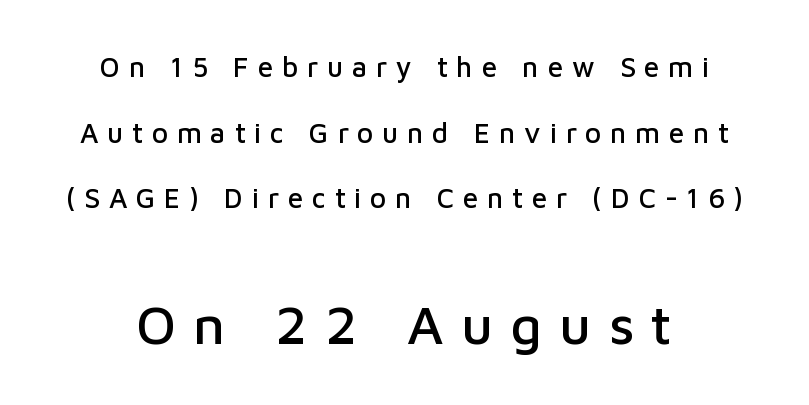
{"serif": "no", "italic": "no", "width": "normal", "stroke_contrast": "low", "x_height": "medium", "monospaced": "no", "underline": "no", "line_spacing": "loose", "line_spacing_ratio": 2.34, "letter_spacing": "wide", "letter_spacing_em": 0.31, "larger_block": "second", "size_ratio": 1.96, "glyph_px": 55}
